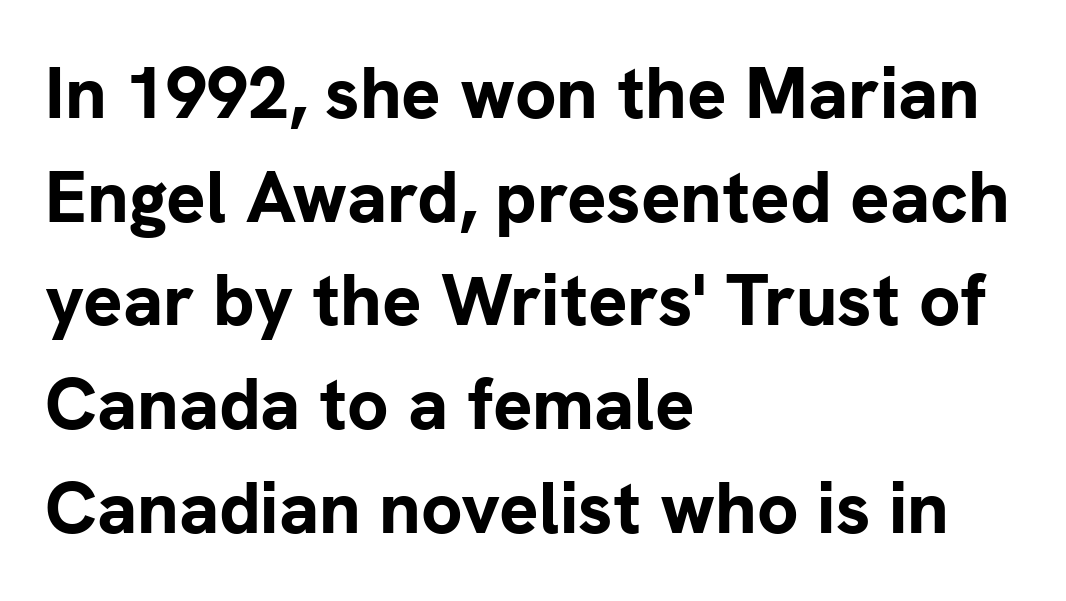
Is the block centered? No — it sits flush against the left margin. Stroke terminals: plain, sans-serif. The space beneath each line is pristine and unruled. The face used here is rendered with its standard letterfit. Varying glyph widths throughout — classic text-font behaviour.
